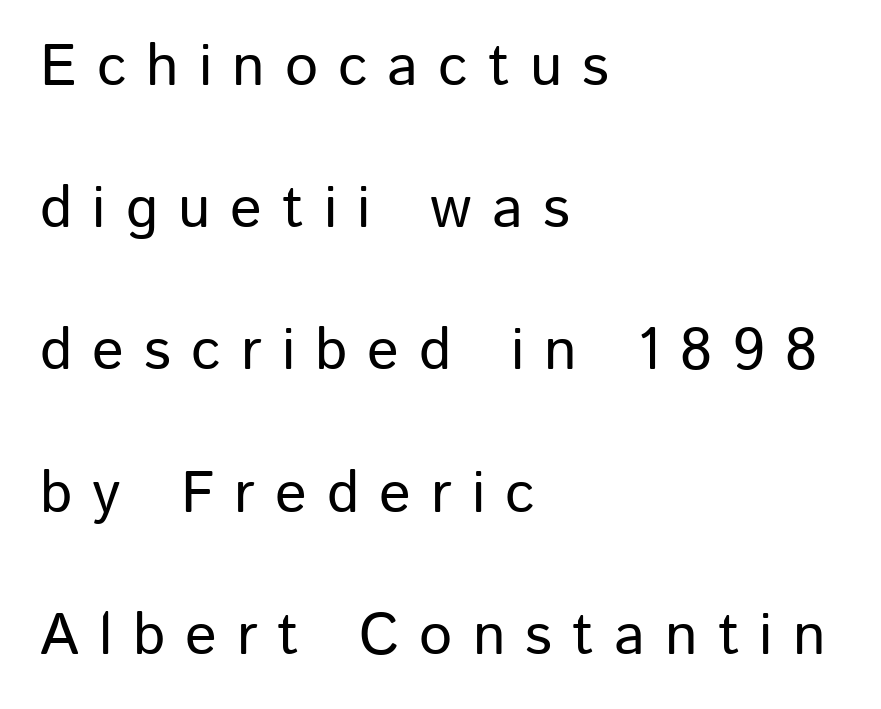
Someone cranked the tracking dial way up on this one. This is sans-serif lettering, the kind often seen on screens and signage. This sample has the flowing, uneven cadence of proportional lettering. The gap between lines stays unmarked. Is the block centered? No — it sits flush against the left margin.
